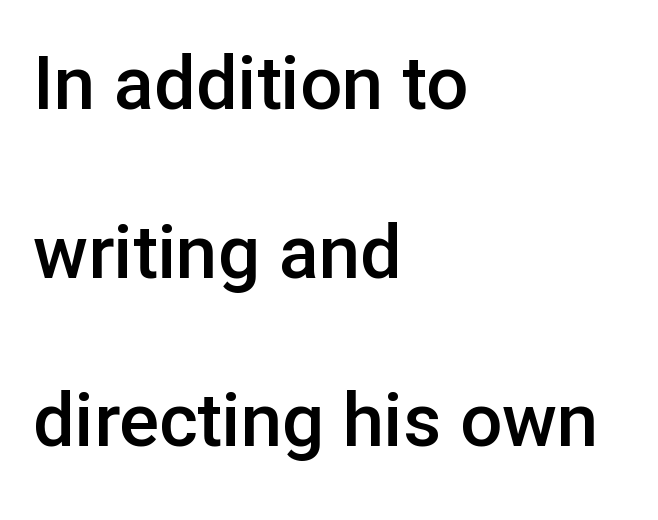
{"serif": "no", "italic": "no", "bold": "semi", "weight": "semibold", "width": "normal", "stroke_contrast": "low", "x_height": "medium", "monospaced": "no", "underline": "no", "align": "left", "line_spacing": "loose", "line_spacing_ratio": 2.28, "letter_spacing": "normal", "letter_spacing_em": 0.0, "glyph_px": 74}
